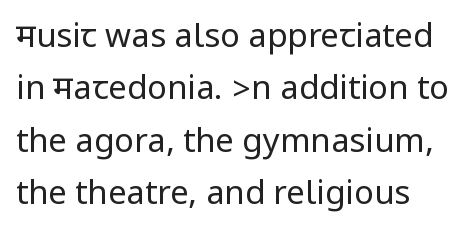
{"serif": "no", "italic": "no", "bold": "no", "weight": "regular", "width": "condensed", "stroke_contrast": "low", "underline": "no", "align": "left", "line_spacing": "normal", "line_spacing_ratio": 1.59, "letter_spacing": "normal", "letter_spacing_em": 0.0, "glyph_px": 33}
